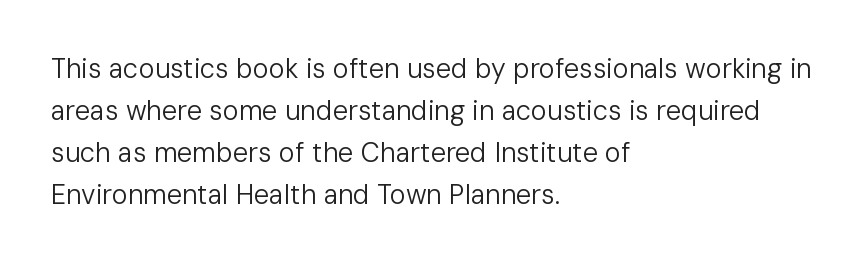
Each new line begins a customary step beneath the previous one. The passage shown is not underscored anywhere. Weight: not bold — regular or lighter. Nope, not italic — everything's standing straight. A classic flush-left, rag-right setting is used for this passage.
